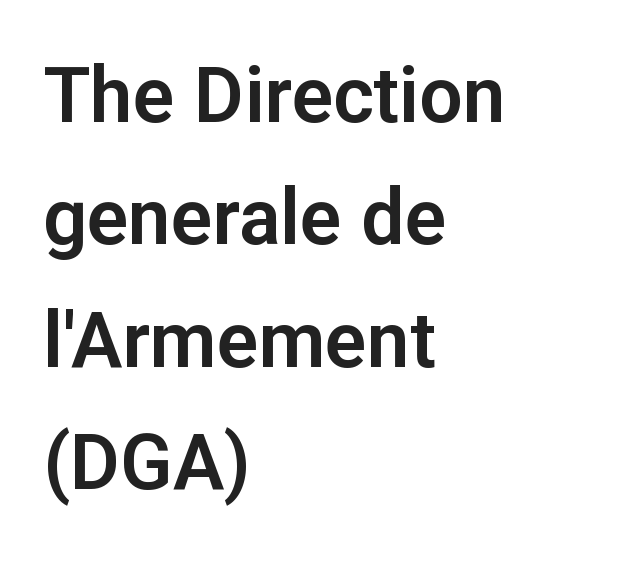
{"serif": "no", "italic": "no", "width": "normal", "stroke_contrast": "low", "x_height": "medium", "monospaced": "no", "underline": "no", "align": "left", "line_spacing": "normal", "line_spacing_ratio": 1.59, "letter_spacing": "normal", "letter_spacing_em": 0.0, "glyph_px": 77}
